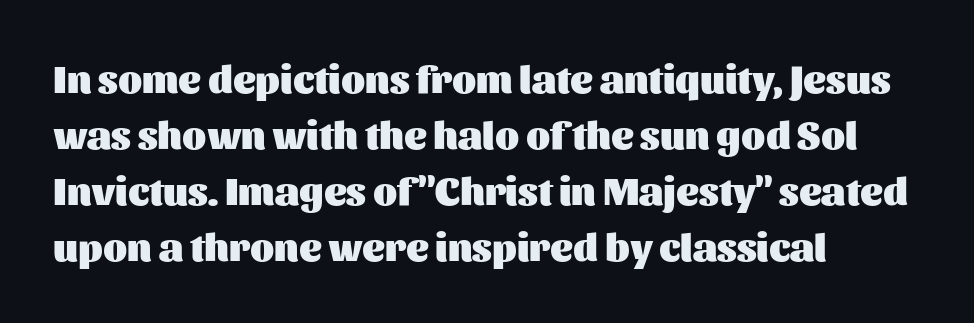
Q: Is the text bold? A: Yes.
Q: Is the text italic (slanted)? A: No, it is upright.
Q: Is the typeface a serif or a sans-serif typeface? A: Sans-serif.
Q: Is the text underlined? A: No.
Q: How is the paragraph aligned? A: Left-aligned.
Q: Is the spacing between letters normal or unusually wide? A: Normal.
Q: Is the spacing between lines tight, normal or loose? A: Normal.
Q: Width (condensed, normal, or wide)? A: Normal.
Q: Stroke contrast? A: Medium.
Q: x-height? A: Medium.
Q: Monospaced? A: No.
